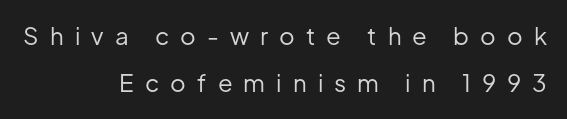
Q: Is the text bold? A: No.
Q: Is the text italic (slanted)? A: No, it is upright.
Q: Is the text underlined? A: No.
Q: How is the paragraph aligned? A: Right-aligned.
Q: Is the spacing between letters normal or unusually wide? A: Unusually wide.
Q: Is the spacing between lines tight, normal or loose? A: Loose.
